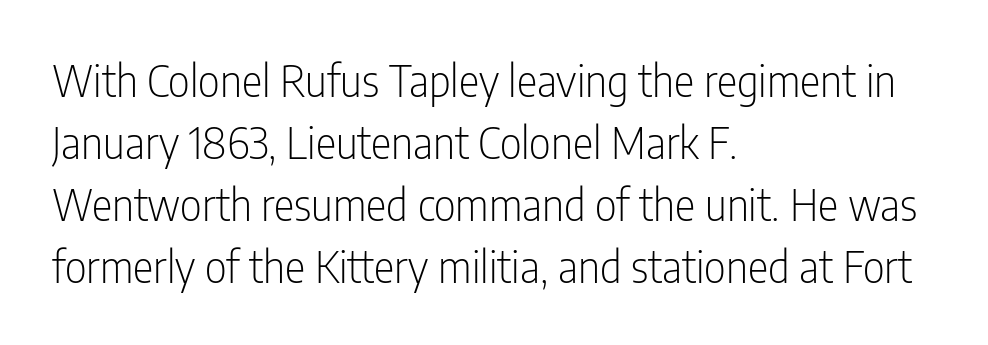
Q: Is the text bold? A: No.
Q: Is the text italic (slanted)? A: No, it is upright.
Q: Is the typeface a serif or a sans-serif typeface? A: Sans-serif.
Q: Is the text underlined? A: No.
Q: How is the paragraph aligned? A: Left-aligned.
Q: Is the spacing between letters normal or unusually wide? A: Normal.
Q: Is the spacing between lines tight, normal or loose? A: Normal.
Q: Width (condensed, normal, or wide)? A: Condensed.
Q: Stroke contrast? A: Low.
Q: x-height? A: Medium.
Q: Monospaced? A: No.
